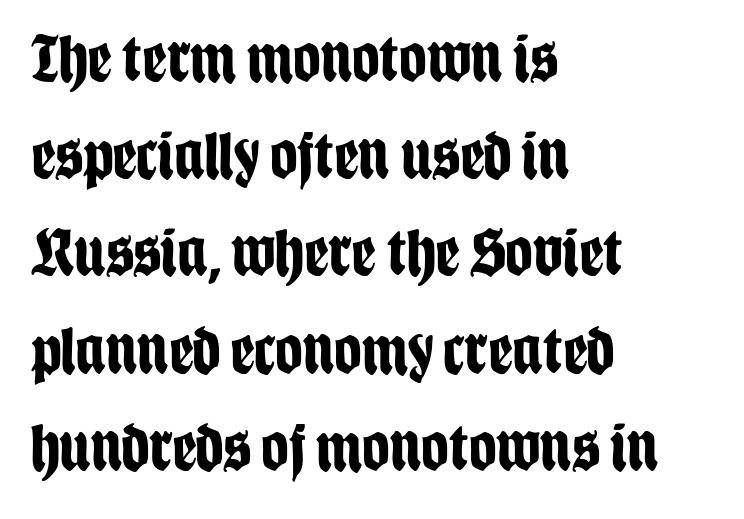
The image shows 68 px bold, condensed sans-serif type, upright; set left-aligned, normal line spacing (1.43x), normal letter spacing, not underlined; low stroke contrast and a large x-height.
